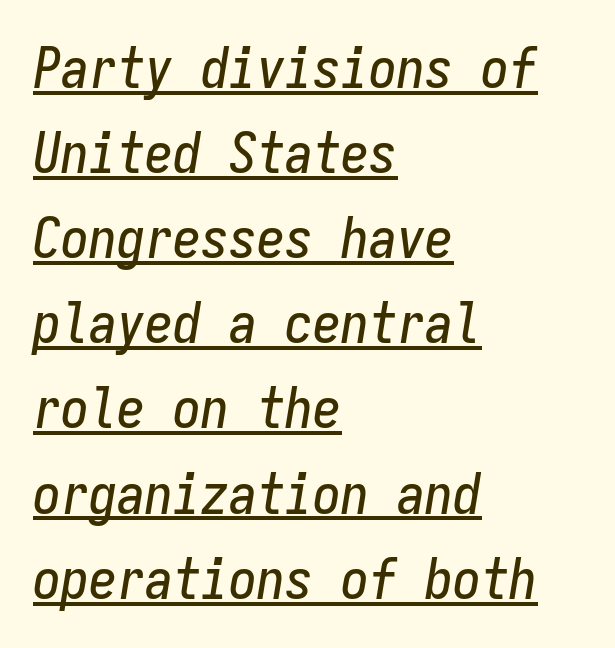
The image shows 56 px condensed type, italic (leaning right), monospaced; set left-aligned, normal line spacing (1.52x), normal letter spacing, underlined; low stroke contrast and a medium x-height.
